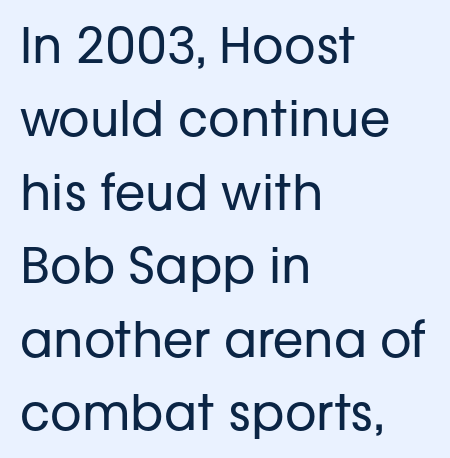
Q: Is the text bold? A: No.
Q: Is the text italic (slanted)? A: No, it is upright.
Q: Is the typeface a serif or a sans-serif typeface? A: Sans-serif.
Q: Is the text underlined? A: No.
Q: How is the paragraph aligned? A: Left-aligned.
Q: Is the spacing between letters normal or unusually wide? A: Normal.
Q: Is the spacing between lines tight, normal or loose? A: Normal.
Q: Width (condensed, normal, or wide)? A: Normal.
Q: Stroke contrast? A: Low.
Q: x-height? A: Medium.
Q: Monospaced? A: No.
